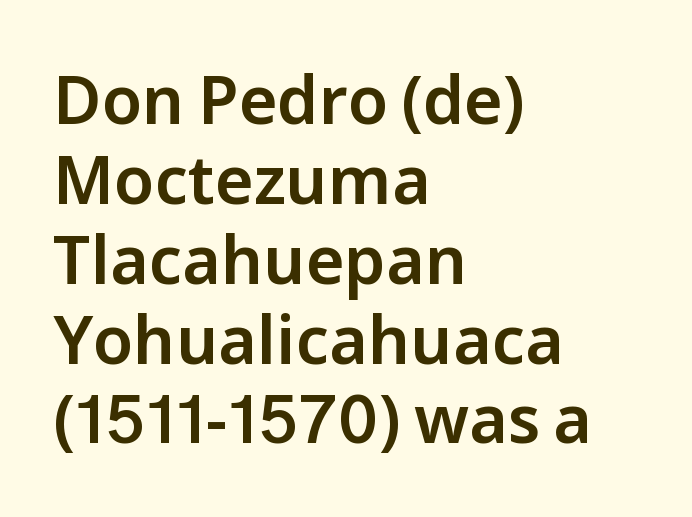
This rendering leaves character spacing at its baseline value. Layout note: lines flush left. Each letter keeps its own natural width here, so spacing adapts to shape. Tall strokes in this sample are plumb rather than angled.
